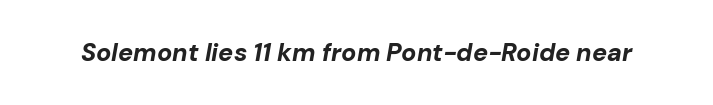
The image shows 25 px bold type, italic (leaning right); set normal letter spacing, not underlined.
